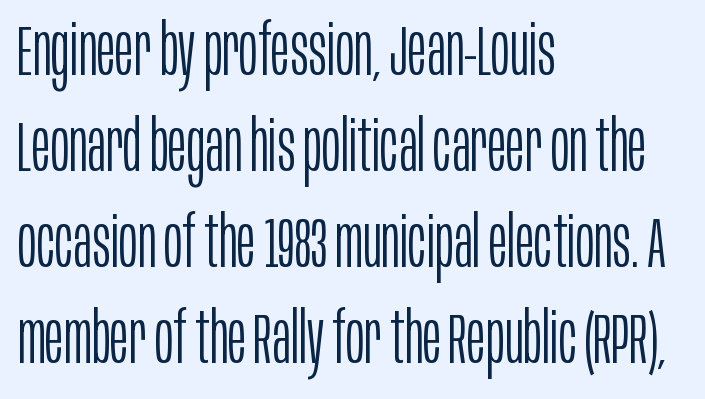
The image shows 71 px light, condensed sans-serif type, upright; set left-aligned, normal line spacing (1.35x), normal letter spacing, not underlined; low stroke contrast and a large x-height.
